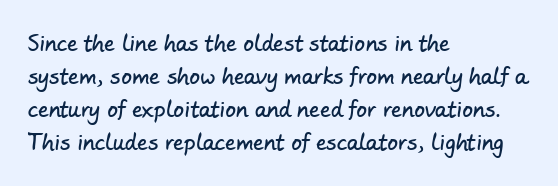
The image shows 21 px text type; set left-aligned, normal line spacing (1.57x), normal letter spacing, not underlined.
